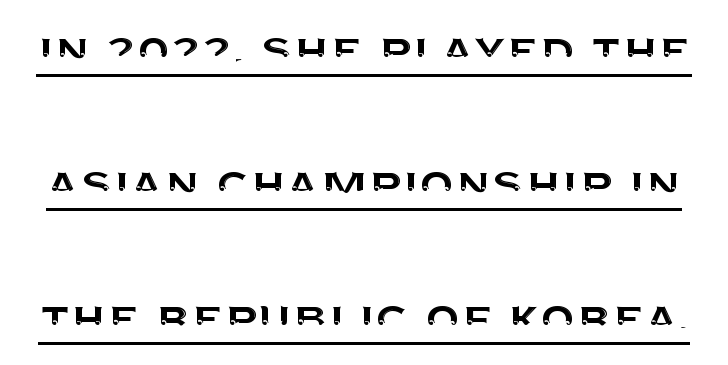
Q: Is the text italic (slanted)? A: No, it is upright.
Q: Is the typeface a serif or a sans-serif typeface? A: Sans-serif.
Q: Is the text underlined? A: Yes.
Q: Is the spacing between letters normal or unusually wide? A: Normal.
Q: Is the spacing between lines tight, normal or loose? A: Loose.
Q: Width (condensed, normal, or wide)? A: Normal.
Q: Stroke contrast? A: Medium.
Q: x-height? A: Large.
Q: Monospaced? A: No.
